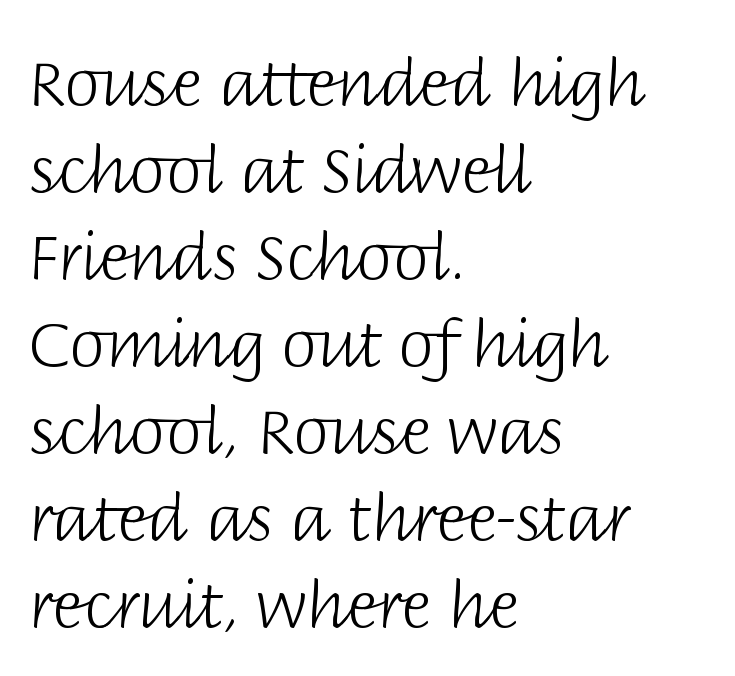
The image shows 64 px light sans-serif type, upright; set left-aligned, normal line spacing (1.36x), normal letter spacing, not underlined; low stroke contrast and a large x-height.
